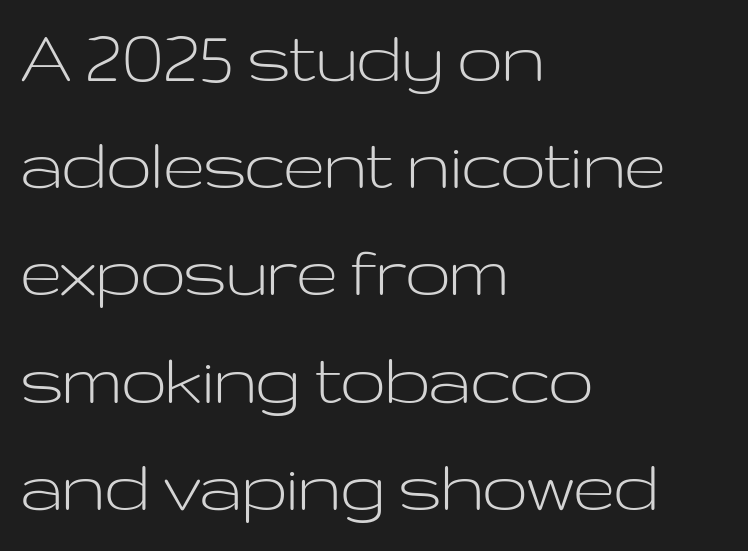
On a weight scale, this lands at 450 or below. Classification — sans serif. Has an underline been added? It has not. The rendering anchors every line to the left-hand side.
